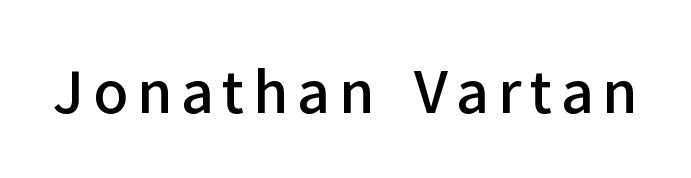
The image shows 57 px semibold sans-serif type, upright; set not underlined; low stroke contrast and a medium x-height.
